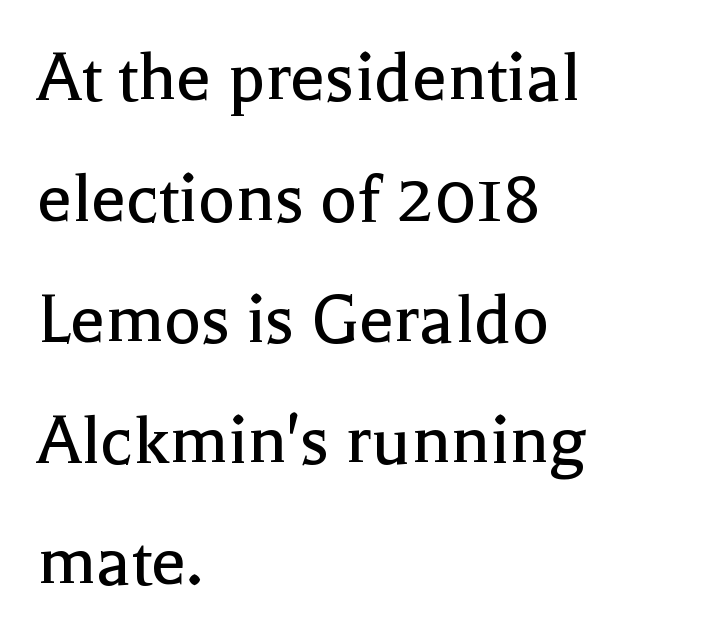
The image shows 78 px regular-weight serif type, upright; set left-aligned, normal line spacing (1.55x), normal letter spacing, not underlined; a medium x-height.
